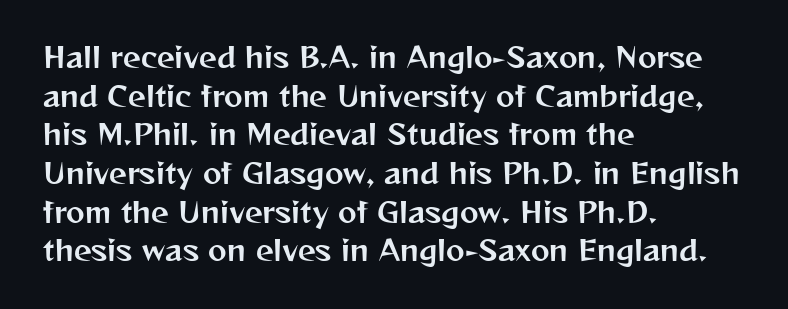
Q: Is the text italic (slanted)? A: No, it is upright.
Q: Is the typeface a serif or a sans-serif typeface? A: Sans-serif.
Q: Is the text underlined? A: No.
Q: How is the paragraph aligned? A: Left-aligned.
Q: Is the spacing between letters normal or unusually wide? A: Normal.
Q: Is the spacing between lines tight, normal or loose? A: Normal.
Q: Width (condensed, normal, or wide)? A: Normal.
Q: Stroke contrast? A: Medium.
Q: x-height? A: Medium.
Q: Monospaced? A: No.
